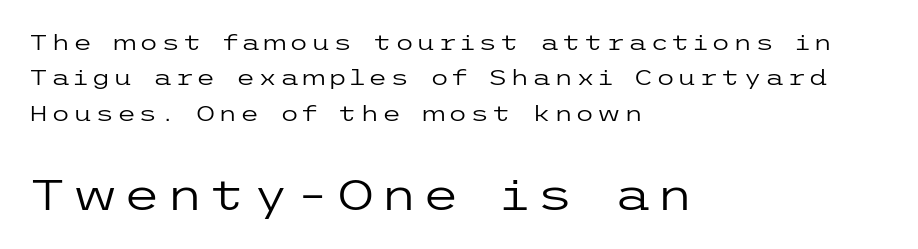
The axis of the letterforms is exactly vertical. Underlining? Definitely not there. The designer left line spacing at the default. The paragraph shown leans on its left margin. Letterform terminals end flat and unadorned throughout the passage. Bold? No — there's no thickening of the strokes.
